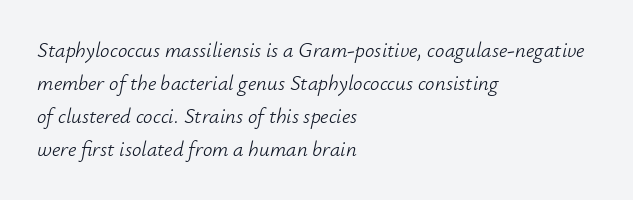
Bold? No — there's no thickening of the strokes. Quick note: interline space is typical. Typeset ragged right — the left edge is the straight one. Slanted lettering throughout. The zone under the glyphs is completely vacant.
